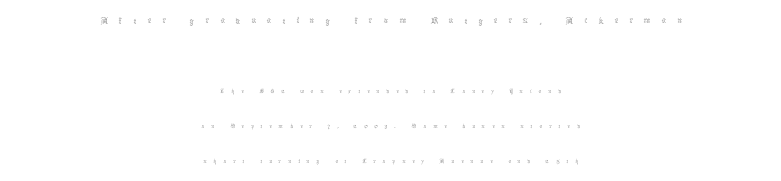
Vertical spacing — loose. Heft: none added — not bold. Rule under the text: the space is simply empty. Nope, not italic — everything's standing straight.
